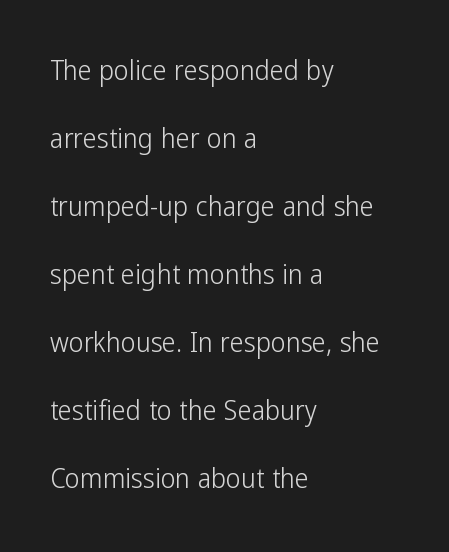
The image shows 28 px light, condensed sans-serif type, upright; set left-aligned, loose line spacing (2.43x), normal letter spacing, not underlined; low stroke contrast and a medium x-height.
